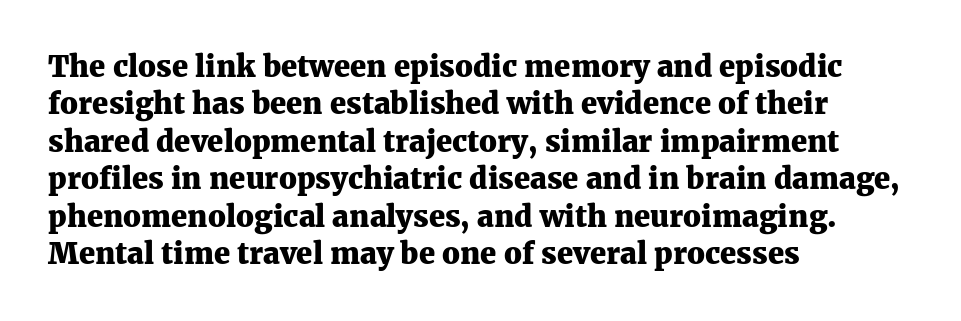
The image shows 29 px heavy serif type, upright; set left-aligned, normal line spacing (1.29x), normal letter spacing, not underlined; medium stroke contrast and a medium x-height.
